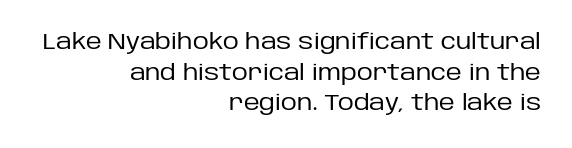
{"italic": "no", "bold": "no", "underline": "no", "align": "right", "line_spacing": "normal", "line_spacing_ratio": 1.39, "letter_spacing": "normal", "letter_spacing_em": 0.0, "glyph_px": 22}
